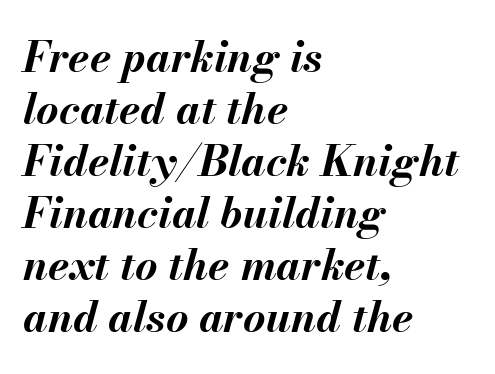
The image shows 43 px bold type, italic (leaning right); set left-aligned, line spacing 1.21x, normal letter spacing, not underlined; medium stroke contrast and a small x-height.
